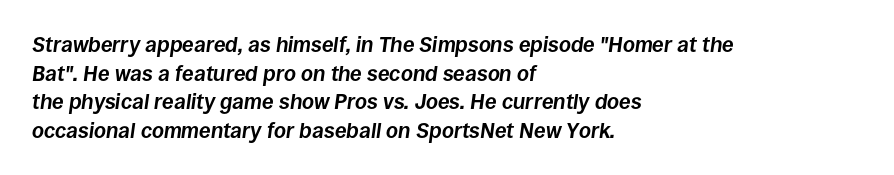
Quick note: underline off. Stroke thickness is high; the sample reads as a true bold. Vertical spacing — default. This sample uses an oblique cut, with every glyph tilted off the vertical. Is the block centered? No — it sits flush against the left margin. The face used here is rendered with its standard letterfit.
